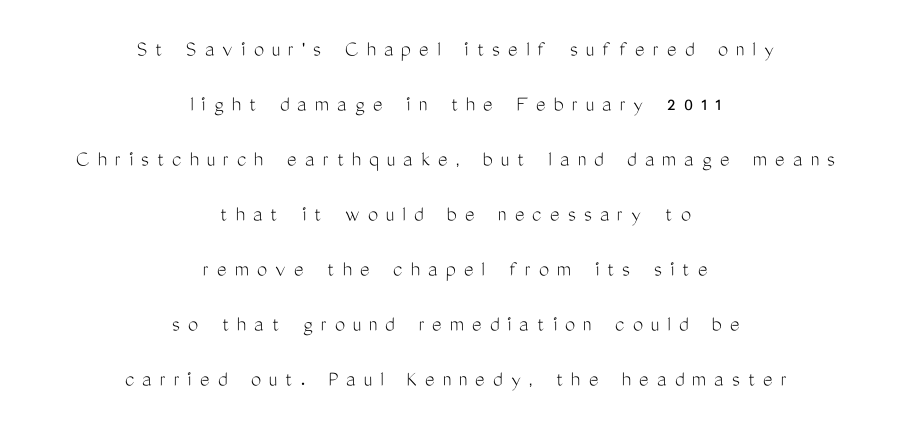
Summary of vertical rhythm: relaxed, with wide interline spacing. Each row of text sits above clean, open space. Stroke mass is kept to a normal reading level or below. The whitespace from short lines is split evenly between both sides.
